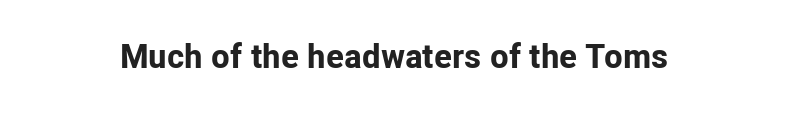
{"serif": "no", "italic": "no", "bold": "yes", "weight": "bold", "width": "normal", "stroke_contrast": "low", "x_height": "medium", "monospaced": "no", "underline": "no", "letter_spacing": "normal", "letter_spacing_em": 0.0, "glyph_px": 34}
